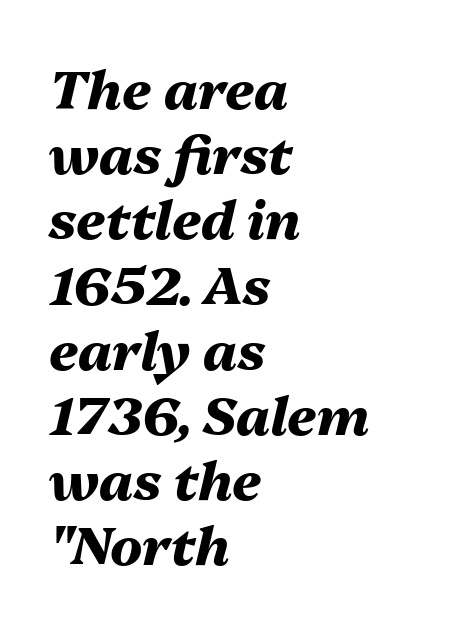
The image shows 53 px heavy type, italic (leaning right); set left-aligned, line spacing 1.23x, normal letter spacing, not underlined; medium stroke contrast and a medium x-height.
